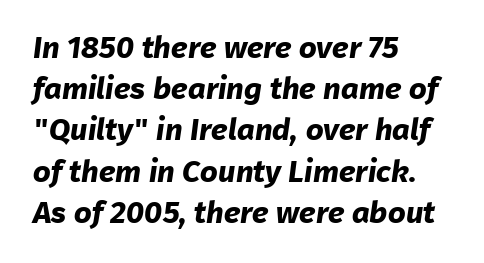
The image shows 31 px bold sans-serif type; set left-aligned, normal line spacing (1.33x), normal letter spacing, not underlined; low stroke contrast and a medium x-height.
